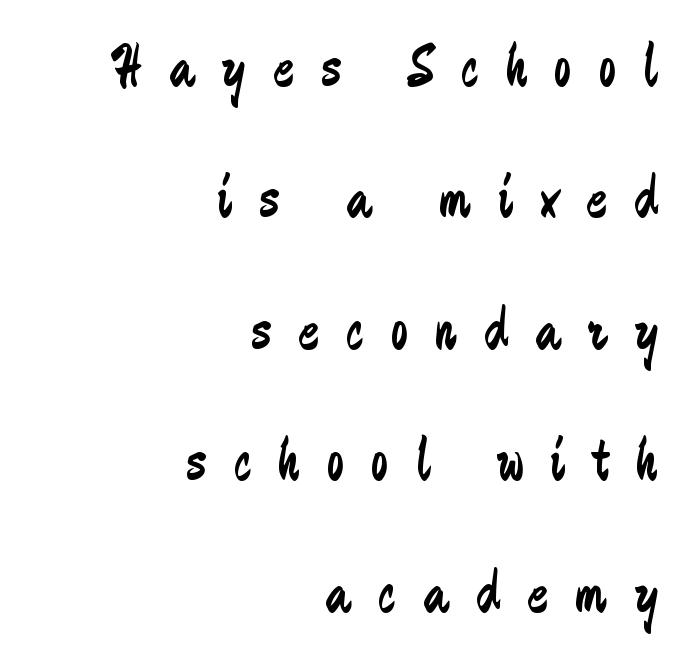
Q: Is the text bold? A: No.
Q: Is the text italic (slanted)? A: Yes.
Q: Is the typeface a serif or a sans-serif typeface? A: Sans-serif.
Q: Is the text underlined? A: No.
Q: How is the paragraph aligned? A: Right-aligned.
Q: Is the spacing between letters normal or unusually wide? A: Unusually wide.
Q: Is the spacing between lines tight, normal or loose? A: Loose.
Q: Width (condensed, normal, or wide)? A: Condensed.
Q: Stroke contrast? A: Low.
Q: x-height? A: Small.
Q: Monospaced? A: No.
